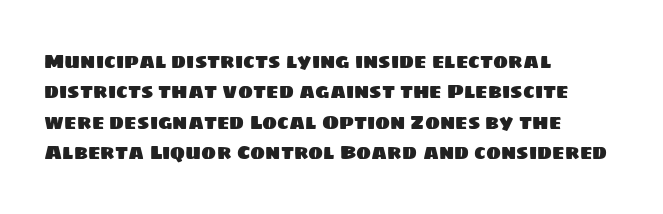
{"underline": "no", "align": "left", "line_spacing": "normal", "line_spacing_ratio": 1.52, "letter_spacing": "normal", "letter_spacing_em": 0.0, "glyph_px": 20}
